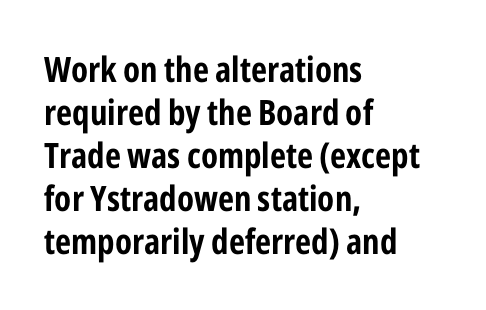
Q: Is the text bold? A: Yes.
Q: Is the text italic (slanted)? A: No, it is upright.
Q: Is the typeface a serif or a sans-serif typeface? A: Sans-serif.
Q: Is the text underlined? A: No.
Q: How is the paragraph aligned? A: Left-aligned.
Q: Is the spacing between letters normal or unusually wide? A: Normal.
Q: Width (condensed, normal, or wide)? A: Condensed.
Q: Stroke contrast? A: Low.
Q: x-height? A: Medium.
Q: Monospaced? A: No.
